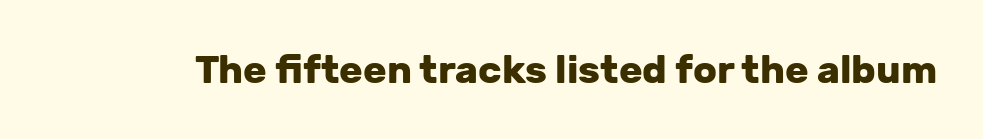
You could not count columns in this text — the font is proportionally spaced. A dark, heavy texture on the line: the type is bold. The space directly below the letters is spotless. Inter-character spacing is left at the font's built-in metrics. These lines are composed in type without serifs.
